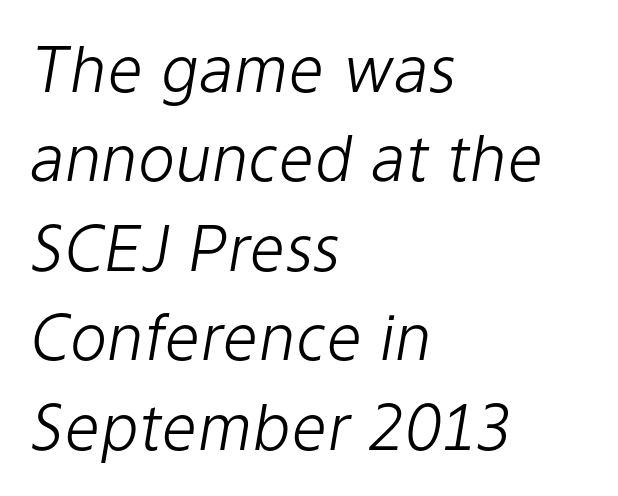
The image shows 63 px light type, italic (leaning right); set left-aligned, normal line spacing (1.42x), normal letter spacing, not underlined; low stroke contrast and a medium x-height.
